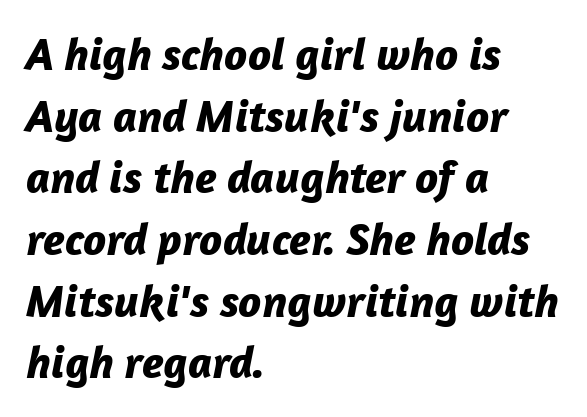
The image shows 46 px bold type, italic (leaning right); set left-aligned, normal line spacing (1.34x), normal letter spacing, not underlined; low stroke contrast and a medium x-height.
